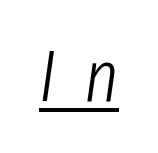
Q: Is the text bold? A: No.
Q: Is the text italic (slanted)? A: Yes, it leans right by about 8 degrees.
Q: Is the text underlined? A: Yes.
Q: Is the spacing between letters normal or unusually wide? A: Unusually wide.
Q: Width (condensed, normal, or wide)? A: Condensed.
Q: Stroke contrast? A: Low.
Q: x-height? A: Medium.
Q: Monospaced? A: No.
